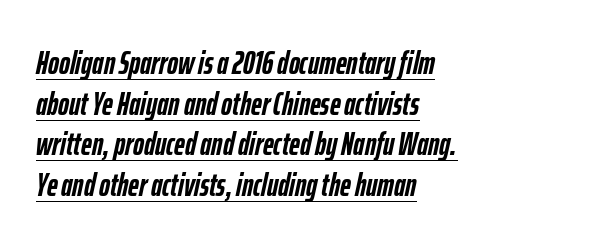
{"italic": "yes", "lean": "right", "slant_degrees": 12, "bold": "yes", "weight": "semibold", "width": "condensed", "stroke_contrast": "low", "x_height": "medium", "monospaced": "no", "underline": "yes", "align": "left", "line_spacing_ratio": 1.23, "letter_spacing": "normal", "letter_spacing_em": 0.0, "glyph_px": 33}
